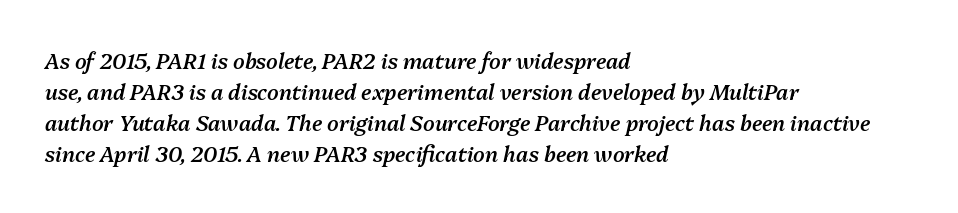
{"italic": "yes", "lean": "right", "slant_degrees": 13, "bold": "semi", "underline": "no", "align": "left", "line_spacing": "normal", "line_spacing_ratio": 1.47, "letter_spacing": "normal", "letter_spacing_em": 0.0, "glyph_px": 21}
